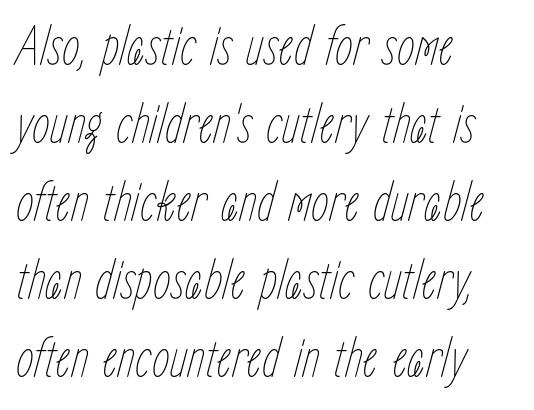
The image shows 57 px thin, condensed type, italic (leaning right); set left-aligned, normal line spacing (1.37x), normal letter spacing, not underlined; low stroke contrast and a medium x-height.
